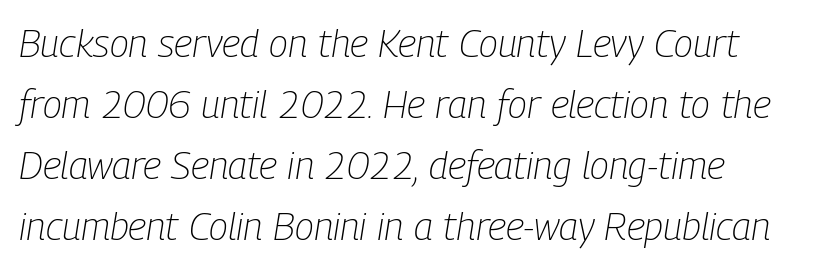
The image shows 39 px light, condensed type, italic (leaning right); set left-aligned, normal line spacing (1.56x), normal letter spacing, not underlined; low stroke contrast and a medium x-height.
